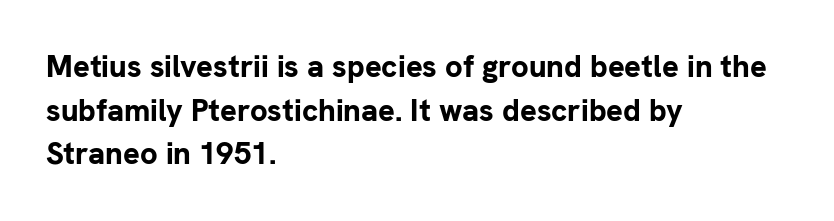
The image shows 31 px bold sans-serif type, upright; set left-aligned, normal line spacing (1.41x), normal letter spacing, not underlined; low stroke contrast and a medium x-height.
